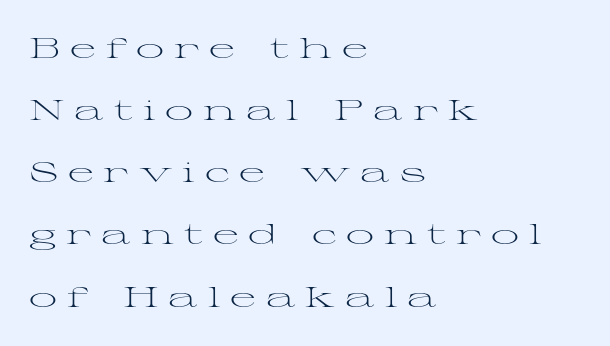
The rag falls on the right side of this text block. The letters look calm and open, with moderate or lighter stems. Varying glyph widths throughout — classic text-font behaviour. The passage shown stacks its lines with a broad gap. Only glyphs here, with clear space below each row. This sample uses expanded letter spacing, leaving extra air between glyphs.
